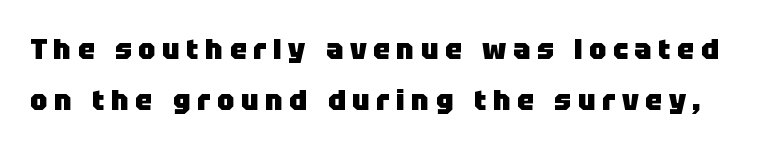
The image shows 29 px heavy sans-serif type, upright; set line spacing 1.75x, unusually wide letter spacing (+0.22 em), not underlined; low stroke contrast and a large x-height.
